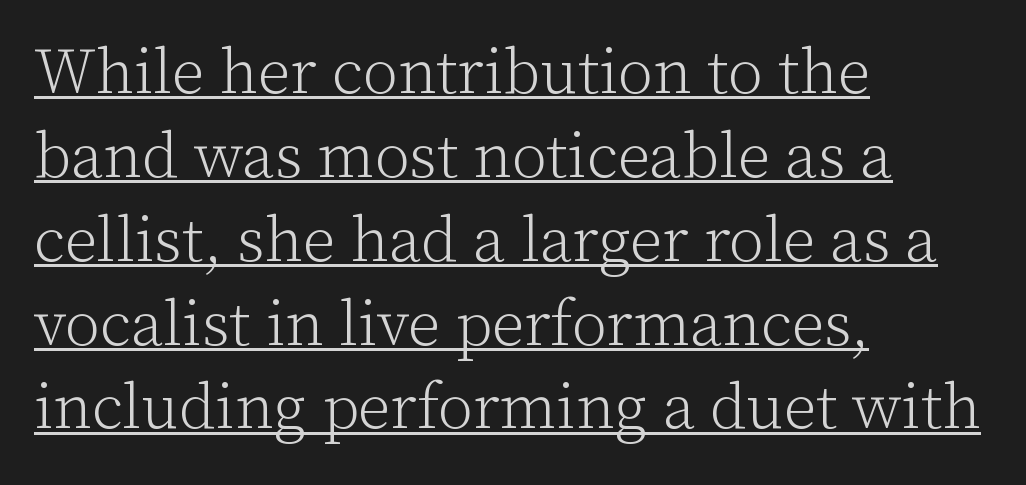
The image shows 64 px light serif type, upright; set left-aligned, normal line spacing (1.31x), normal letter spacing, underlined; low stroke contrast and a medium x-height.
